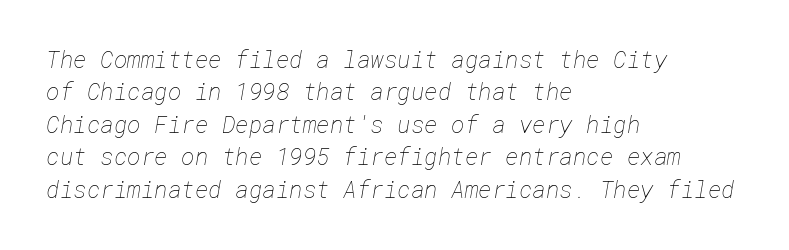
Q: Is the text bold? A: No.
Q: Is the text underlined? A: No.
Q: How is the paragraph aligned? A: Left-aligned.
Q: Is the spacing between letters normal or unusually wide? A: Normal.
Q: Is the spacing between lines tight, normal or loose? A: Normal.
